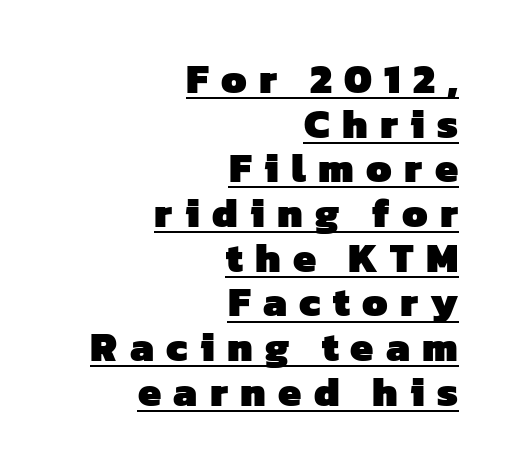
Q: Is the text bold? A: Yes.
Q: Is the typeface a serif or a sans-serif typeface? A: Sans-serif.
Q: Is the text underlined? A: Yes.
Q: How is the paragraph aligned? A: Right-aligned.
Q: Is the spacing between letters normal or unusually wide? A: Unusually wide.
Q: Is the spacing between lines tight, normal or loose? A: Tight.
Q: Width (condensed, normal, or wide)? A: Normal.
Q: Stroke contrast? A: Low.
Q: x-height? A: Medium.
Q: Monospaced? A: No.
